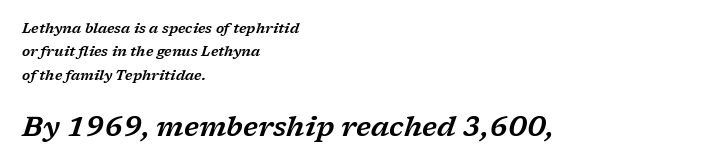
The image shows 28 px wide serif type, italic (leaning right); set left-aligned, normal line spacing (1.67x), normal letter spacing, not underlined; the second (bottom) block is 2.0x larger; low stroke contrast and a medium x-height.
